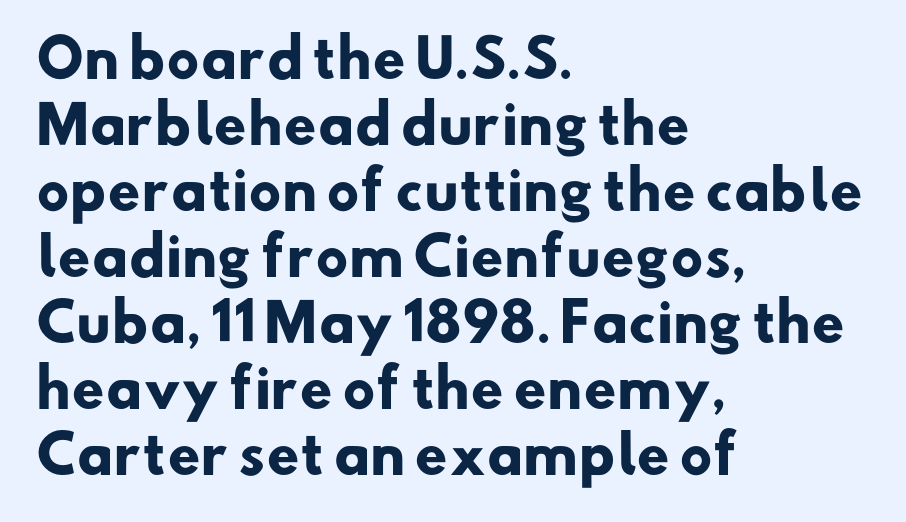
The image shows 52 px heavy sans-serif type; set left-aligned, normal line spacing (1.27x), normal letter spacing, not underlined; low stroke contrast and a small x-height.
